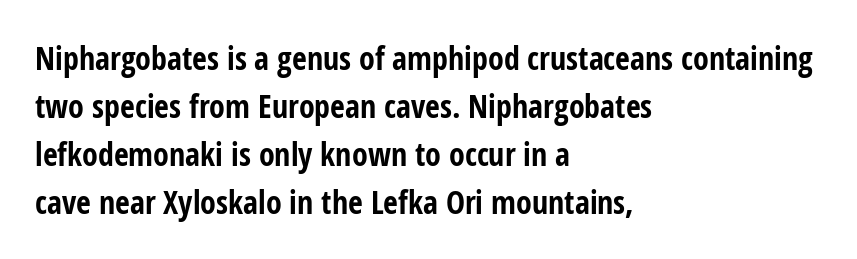
These lines are rendered in a variable-pitch font. The text was rendered using a sans face with plain stroke endings. The specimen reads as upright at a glance. Underlining? Definitely not there. Leading matches the norm, producing a regular column. A typesetter would call this zero additional tracking.
